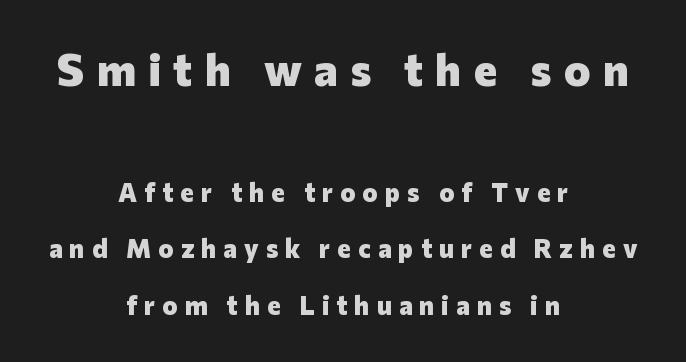
These lines were composed using upright roman letters. The gaps between neighbouring characters are conspicuously large. A dark, heavy texture on the line: the type is bold. Spacing verdict: proportional, widths tailored to each character. Plain, unruled lines of type. The designer went with a sans here, leaving each stem footless.
